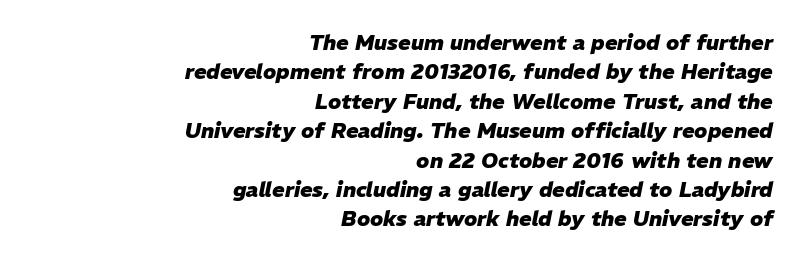
The image shows 21 px bold type, italic (leaning right); set right-aligned, normal line spacing (1.4x), normal letter spacing, not underlined.
